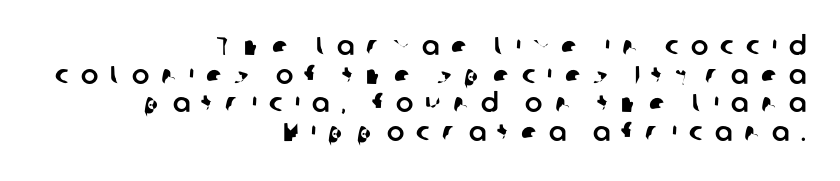
The image shows 26 px text type; set right-aligned, tight line spacing (1.1x), unusually wide letter spacing (+0.46 em), not underlined.
